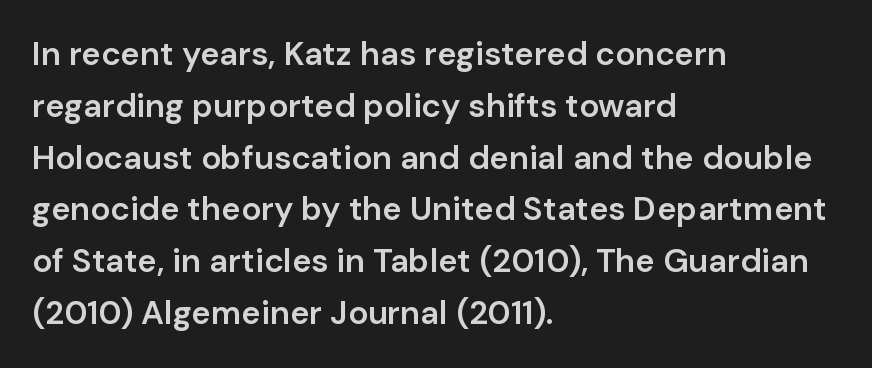
{"serif": "no", "italic": "no", "bold": "semi", "weight": "semibold", "width": "normal", "stroke_contrast": "low", "x_height": "medium", "monospaced": "no", "underline": "no", "align": "left", "line_spacing": "normal", "line_spacing_ratio": 1.57, "letter_spacing": "normal", "letter_spacing_em": 0.0, "glyph_px": 33}
